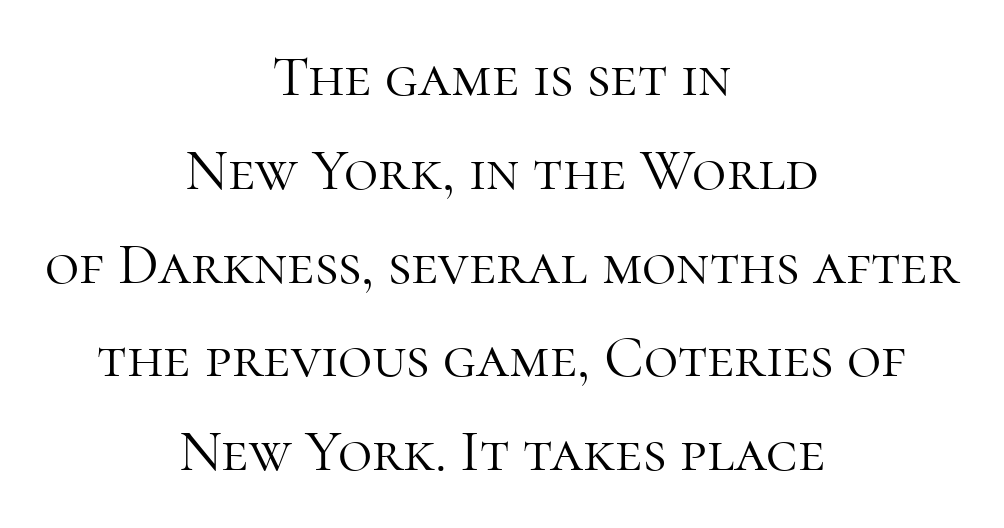
The image shows 59 px light serif type, upright; set centered, normal line spacing (1.59x), normal letter spacing, not underlined; high stroke contrast and a medium x-height.
